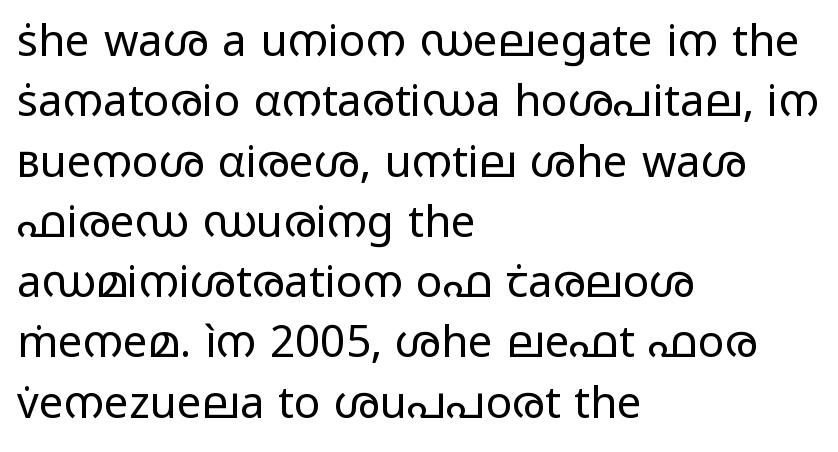
Q: Is the text bold? A: No.
Q: Is the text italic (slanted)? A: No, it is upright.
Q: Is the typeface a serif or a sans-serif typeface? A: Sans-serif.
Q: Is the text underlined? A: No.
Q: How is the paragraph aligned? A: Left-aligned.
Q: Is the spacing between letters normal or unusually wide? A: Normal.
Q: Is the spacing between lines tight, normal or loose? A: Normal.
Q: Width (condensed, normal, or wide)? A: Wide.
Q: Stroke contrast? A: Low.
Q: x-height? A: Medium.
Q: Monospaced? A: No.
